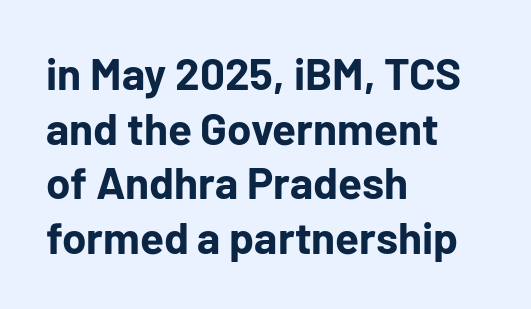
{"serif": "no", "italic": "no", "bold": "yes", "weight": "bold", "width": "normal", "stroke_contrast": "low", "x_height": "medium", "monospaced": "no", "underline": "no", "align": "left", "line_spacing_ratio": 1.24, "letter_spacing": "normal", "letter_spacing_em": 0.0, "glyph_px": 44}
